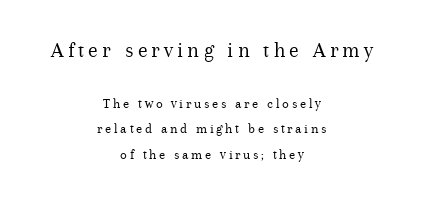
Q: Is the text bold? A: No.
Q: Is the text italic (slanted)? A: No, it is upright.
Q: Is the text underlined? A: No.
Q: How is the paragraph aligned? A: Centered.
Q: Which block of text is set in a larger size, the first (top) or the second (bottom)? A: The first (top) one.
